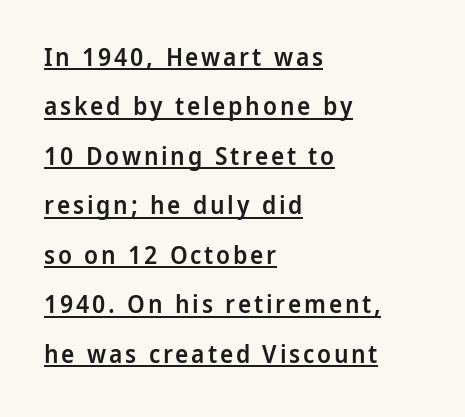
This is the regular roman posture of the typeface. Like a heading marked for emphasis, these lines bear an underscore. This block would shrink considerably if given ordinary leading; it's expanded now. The letters are semibold — heavier than regular but short of a full bold.
